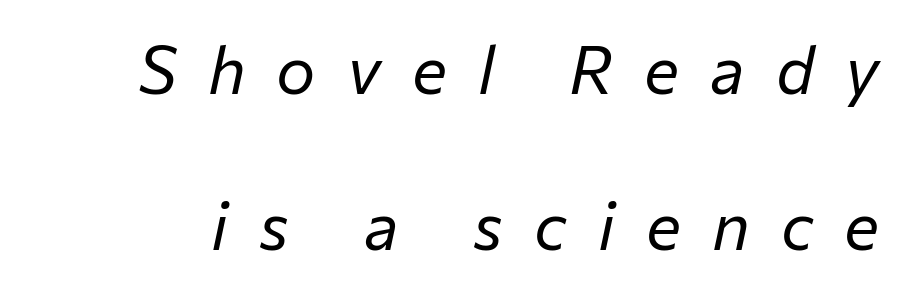
Q: Is the text bold? A: No.
Q: Is the text italic (slanted)? A: Yes, it leans right by about 12 degrees.
Q: Is the text underlined? A: No.
Q: Is the spacing between letters normal or unusually wide? A: Unusually wide.
Q: Is the spacing between lines tight, normal or loose? A: Loose.
Q: Width (condensed, normal, or wide)? A: Normal.
Q: Stroke contrast? A: Low.
Q: x-height? A: Medium.
Q: Monospaced? A: No.
